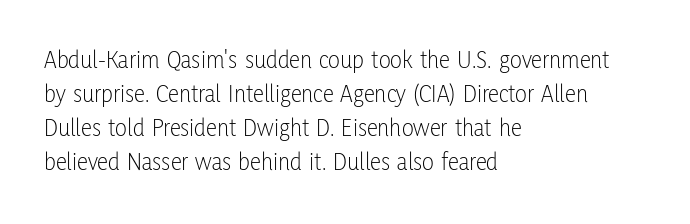
A normal amount of white space separates one row of letters from the next. Honestly, the letter spacing is just normal — you wouldn't notice it. The font's upright variant was chosen for this text. Is this a heavy cut? Hardly; it is regular or lighter. Caption: multi-line text, flush left, ragged right.
